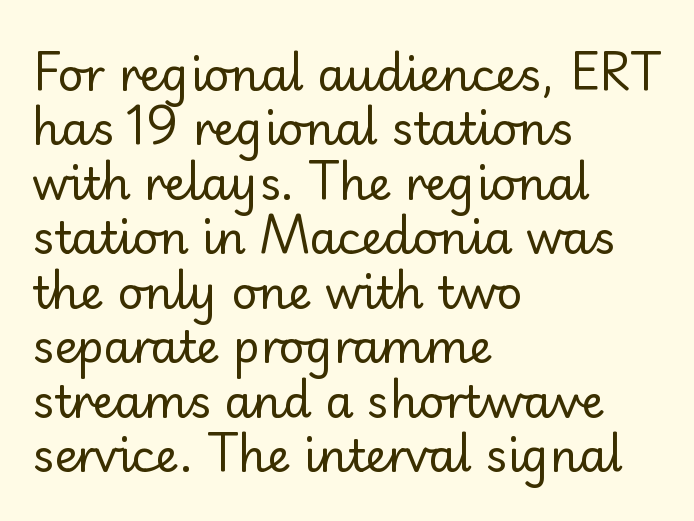
Q: Is the text bold? A: No.
Q: Is the text italic (slanted)? A: No, it is upright.
Q: Is the typeface a serif or a sans-serif typeface? A: Sans-serif.
Q: Is the text underlined? A: No.
Q: How is the paragraph aligned? A: Left-aligned.
Q: Is the spacing between letters normal or unusually wide? A: Normal.
Q: Width (condensed, normal, or wide)? A: Normal.
Q: Stroke contrast? A: Low.
Q: x-height? A: Small.
Q: Monospaced? A: No.
